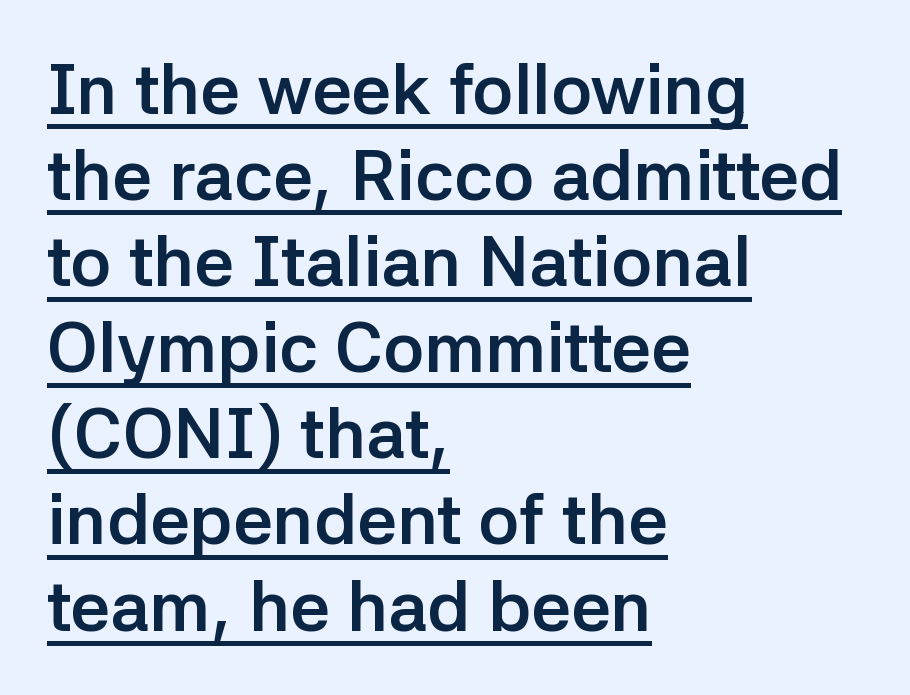
The image shows 70 px semibold sans-serif type, upright; set left-aligned, line spacing 1.23x, normal letter spacing, underlined; low stroke contrast and a medium x-height.
